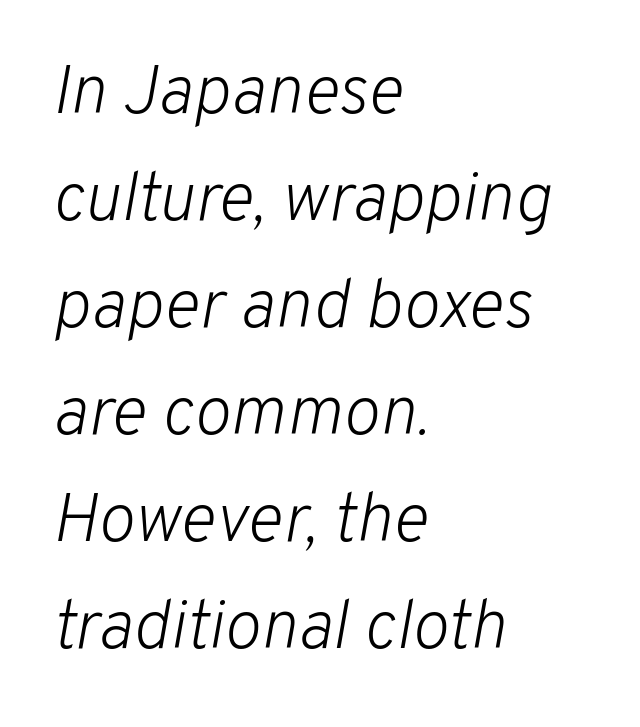
{"italic": "yes", "lean": "right", "slant_degrees": 10, "bold": "no", "weight": "light", "width": "normal", "stroke_contrast": "low", "x_height": "medium", "monospaced": "no", "underline": "no", "align": "left", "line_spacing": "normal", "line_spacing_ratio": 1.55, "letter_spacing": "normal", "letter_spacing_em": 0.0, "glyph_px": 69}
